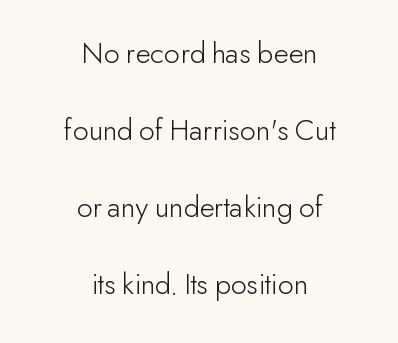
The image shows 31 px light sans-serif type, upright; set centered, loose line spacing (2.48x), normal letter spacing, not underlined; low stroke contrast and a small x-height.
